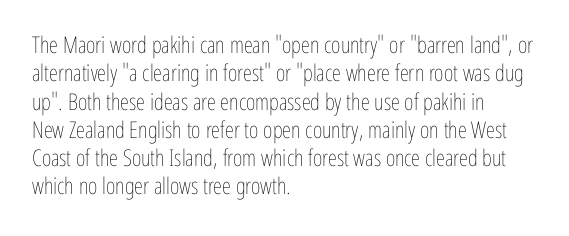
The image shows 23 px text type, upright; set left-aligned, line spacing 1.23x, normal letter spacing, not underlined.
